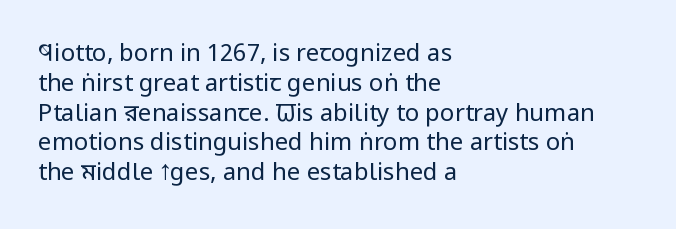
If you drew a line through each stem, it would be perfectly vertical. Tracking value appears to be zero — textbook default spacing. The rag falls on the right side of this text block. The face looks like a standard text weight, possibly lighter. The string is rendered with underlining switched off.
